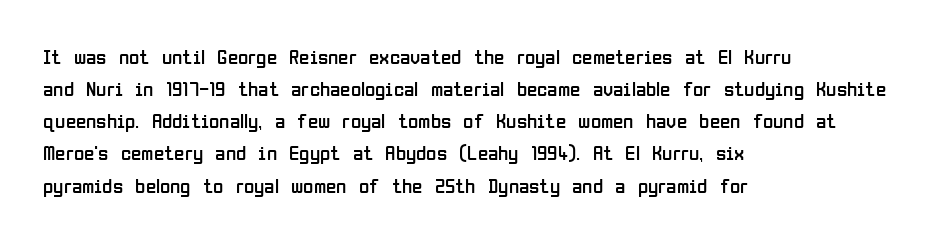
{"italic": "no", "bold": "no", "underline": "no", "align": "left", "line_spacing": "normal", "line_spacing_ratio": 1.53, "letter_spacing": "normal", "letter_spacing_em": 0.0, "glyph_px": 21}
